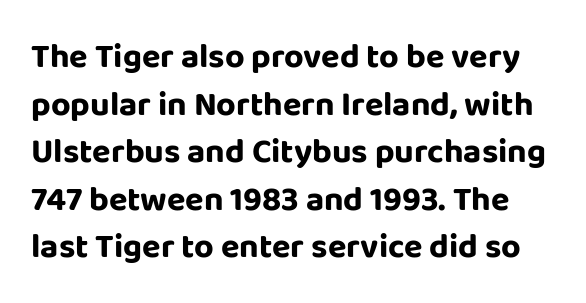
Q: Is the text bold? A: Yes.
Q: Is the text italic (slanted)? A: No, it is upright.
Q: Is the typeface a serif or a sans-serif typeface? A: Sans-serif.
Q: Is the text underlined? A: No.
Q: Is the spacing between letters normal or unusually wide? A: Normal.
Q: Is the spacing between lines tight, normal or loose? A: Normal.
Q: Width (condensed, normal, or wide)? A: Normal.
Q: Stroke contrast? A: Low.
Q: x-height? A: Large.
Q: Monospaced? A: No.
